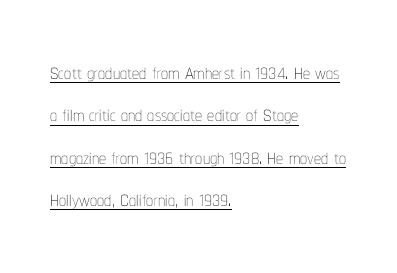
Q: Is the text bold? A: No.
Q: Is the text italic (slanted)? A: No, it is upright.
Q: Is the text underlined? A: Yes.
Q: How is the paragraph aligned? A: Left-aligned.
Q: Is the spacing between letters normal or unusually wide? A: Normal.
Q: Is the spacing between lines tight, normal or loose? A: Normal.
Q: Width (condensed, normal, or wide)? A: Condensed.
Q: Stroke contrast? A: Low.
Q: x-height? A: Medium.
Q: Monospaced? A: No.
